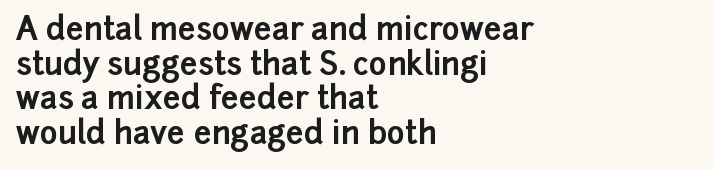
Any mark beneath the type? The region is blank. It's the straight-up-and-down kind of type. Rows of type sit shoulder to shoulder in the vertical direction. These lines are set flush left with a ragged right edge. Characters follow at the spacing the type designer built in. Font category for this specimen: sans-serif.
